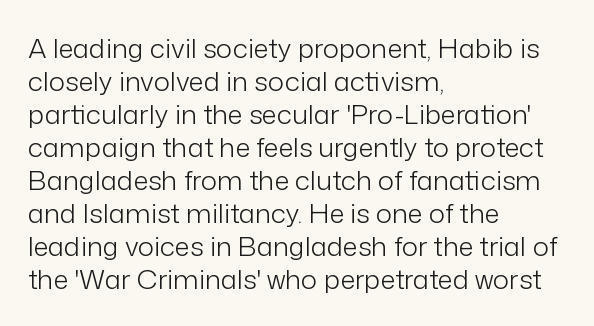
The type sits square on the baseline with zero lean. All the whitespace from short lines collects on the right. Students, note that the glyphs here touch the page at normal intervals. Weight class: somewhere from thin through regular. The foot of each line stays bare and open.
